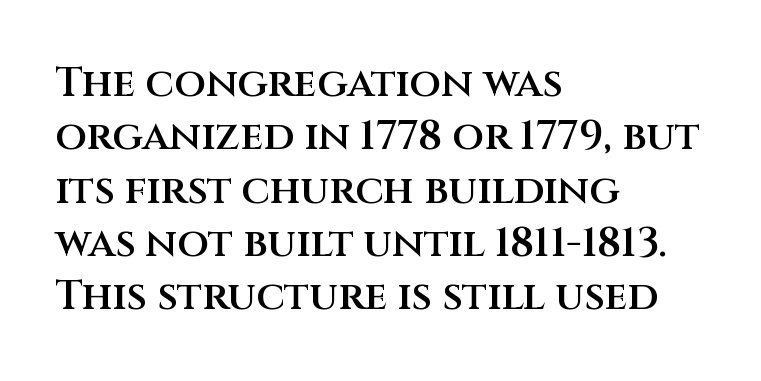
{"serif": "no", "italic": "no", "bold": "semi", "weight": "semibold", "width": "normal", "stroke_contrast": "medium", "x_height": "large", "monospaced": "no", "underline": "no", "align": "left", "line_spacing": "normal", "line_spacing_ratio": 1.3, "letter_spacing": "normal", "letter_spacing_em": 0.0, "glyph_px": 41}
